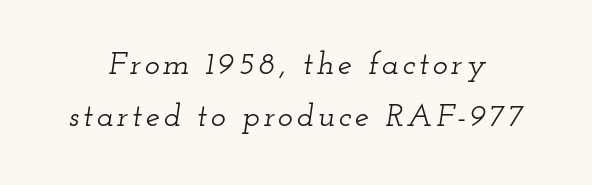
{"serif": "yes", "italic": "yes", "lean": "right", "slant_degrees": 12, "width": "wide", "stroke_contrast": "low", "x_height": "small", "monospaced": "no", "underline": "no", "align": "center", "line_spacing": "normal", "line_spacing_ratio": 1.63, "glyph_px": 32}
